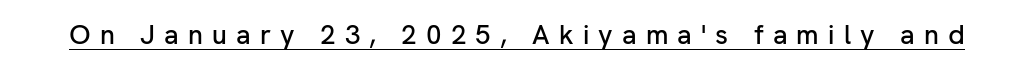
{"italic": "no", "underline": "yes", "letter_spacing": "wide", "letter_spacing_em": 0.34, "glyph_px": 27}
